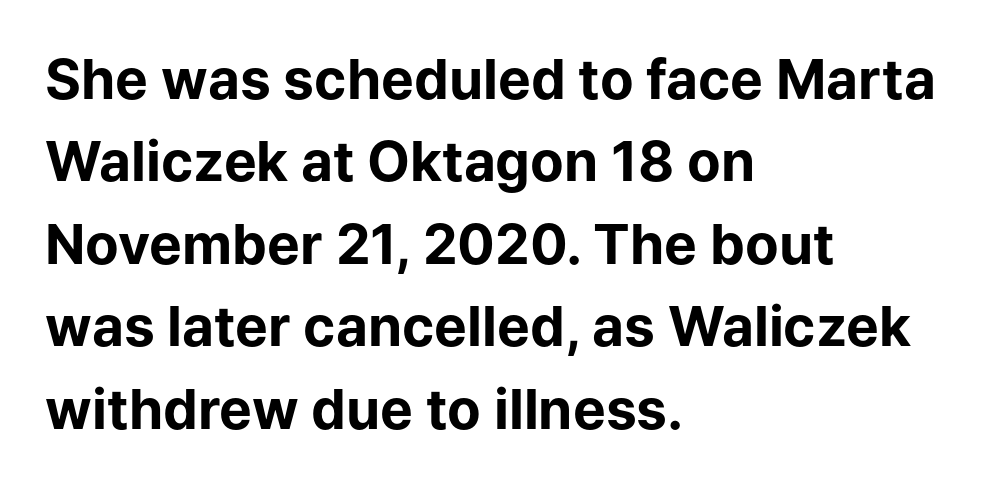
{"serif": "no", "italic": "no", "bold": "yes", "weight": "bold", "width": "normal", "stroke_contrast": "low", "x_height": "medium", "monospaced": "no", "underline": "no", "align": "left", "line_spacing": "normal", "line_spacing_ratio": 1.5, "letter_spacing": "normal", "letter_spacing_em": 0.0, "glyph_px": 55}
